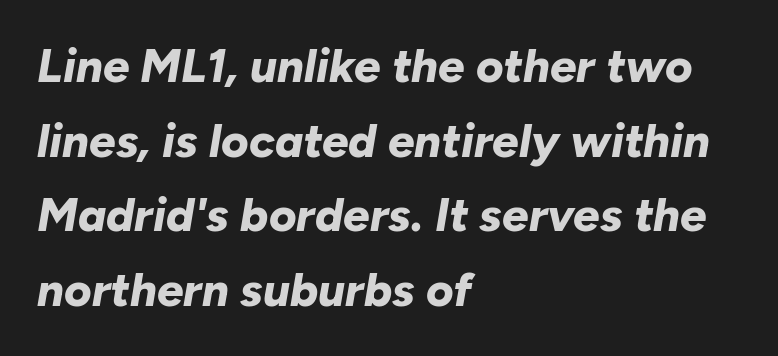
Lines of text with bare space underneath. Left-aligned paragraph, ragged on the right. The rendering applies a slant to the glyphs. There is no visible air inserted between adjacent glyphs. This block has exactly the height ordinary leading produces.
